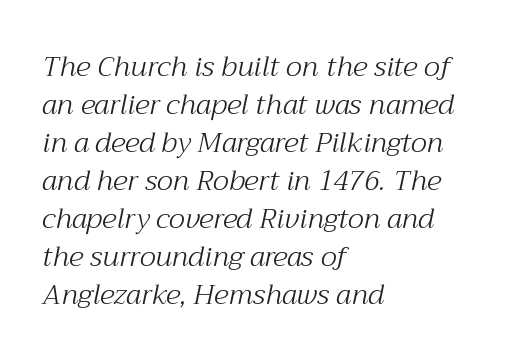
The image shows 28 px light serif type, italic (leaning right); set left-aligned, normal line spacing (1.36x), normal letter spacing, not underlined; medium stroke contrast and a medium x-height.
